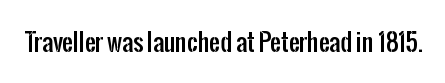
Observe the ordinary spacing: letters are neighbours, not strangers. Underline: absent. Rendered with straight, roman letterforms.
